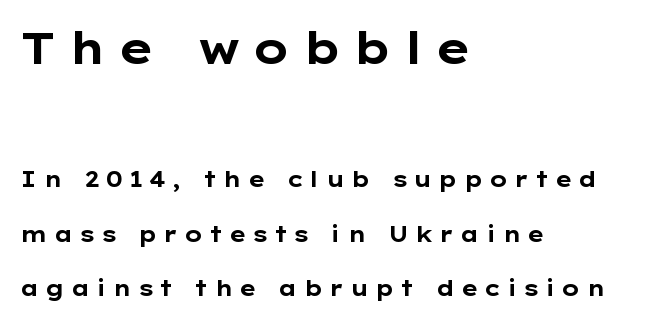
The image shows 44 px bold, wide sans-serif type, upright; set left-aligned, loose line spacing (2.49x), unusually wide letter spacing (+0.26 em), not underlined; the first (top) block is 2.0x larger; low stroke contrast and a medium x-height.
